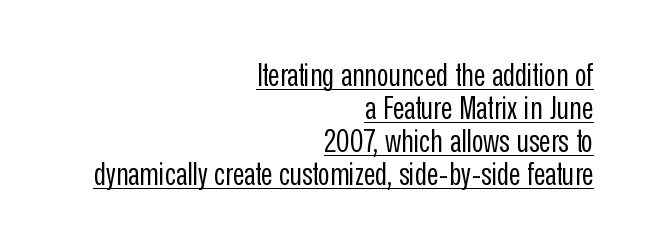
Here the designer chose a conventional face with non-uniform glyph widths. Has an underline been added? It has. The tracking reads as untouched default to a designer's eye. The lines are packed closely together with very little leading. Vertical stems look standard width or narrower in stroke.
